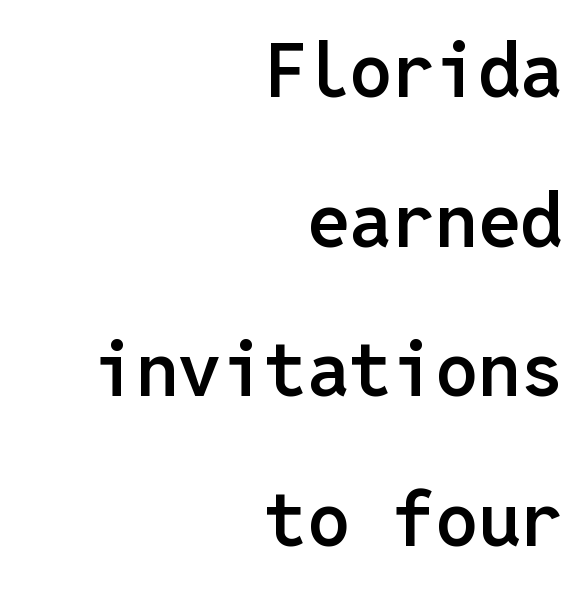
{"serif": "no", "italic": "no", "bold": "semi", "weight": "semibold", "width": "normal", "stroke_contrast": "low", "x_height": "medium", "monospaced": "yes", "underline": "no", "align": "right", "line_spacing": "loose", "line_spacing_ratio": 1.97, "letter_spacing": "normal", "letter_spacing_em": 0.0, "glyph_px": 76}
